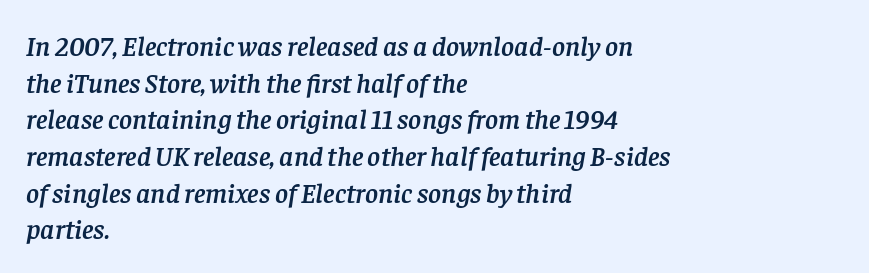
The image shows 28 px serif type, italic (leaning right); set left-aligned, normal line spacing (1.31x), normal letter spacing, not underlined; low stroke contrast and a large x-height.
